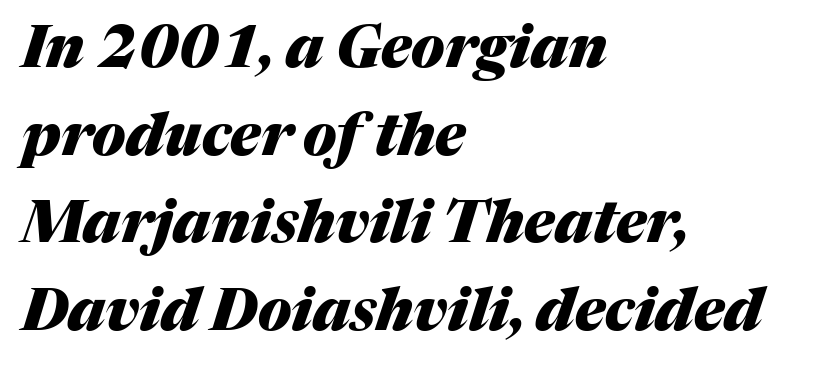
Q: Is the text bold? A: Yes.
Q: Is the text italic (slanted)? A: Yes, it leans right by about 17 degrees.
Q: Is the text underlined? A: No.
Q: How is the paragraph aligned? A: Left-aligned.
Q: Is the spacing between letters normal or unusually wide? A: Normal.
Q: Is the spacing between lines tight, normal or loose? A: Normal.
Q: Width (condensed, normal, or wide)? A: Normal.
Q: Stroke contrast? A: Medium.
Q: x-height? A: Medium.
Q: Monospaced? A: No.
